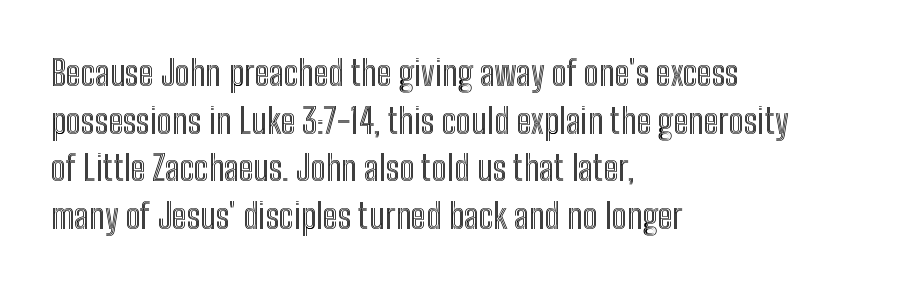
The image shows 35 px condensed type, upright; set left-aligned, normal line spacing (1.36x), normal letter spacing, not underlined; a medium x-height.
